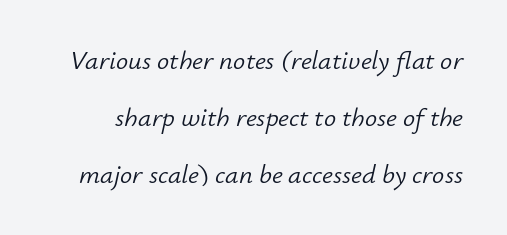
Q: Is the text bold? A: No.
Q: Is the text italic (slanted)? A: Yes, it leans right by about 12 degrees.
Q: Is the text underlined? A: No.
Q: Is the spacing between letters normal or unusually wide? A: Normal.
Q: Is the spacing between lines tight, normal or loose? A: Loose.
